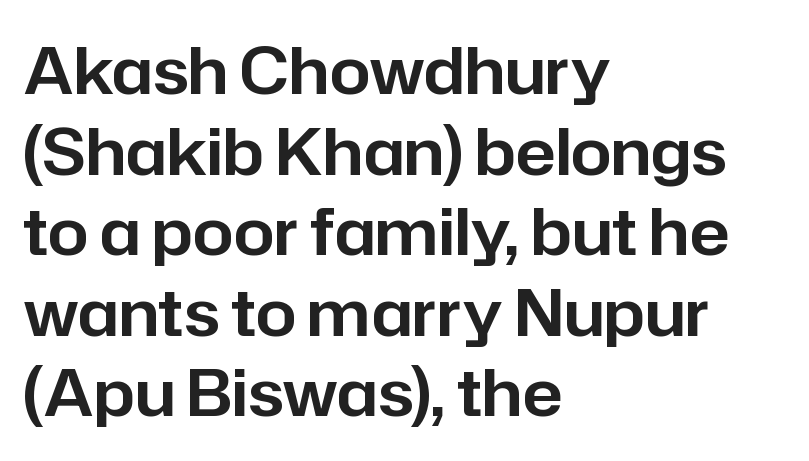
{"serif": "no", "italic": "no", "width": "normal", "stroke_contrast": "low", "x_height": "medium", "monospaced": "no", "underline": "no", "align": "left", "line_spacing_ratio": 1.24, "letter_spacing": "normal", "letter_spacing_em": 0.0, "glyph_px": 65}
